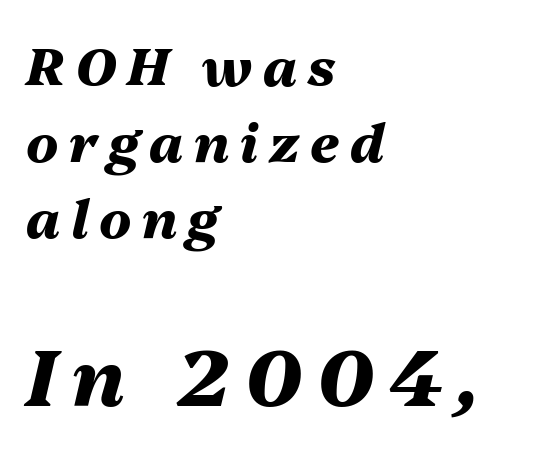
The image shows 79 px heavy type, italic (leaning right); set left-aligned, normal line spacing (1.43x), unusually wide letter spacing (+0.2 em), not underlined; the second (bottom) block is 1.49x larger; medium stroke contrast and a medium x-height.
